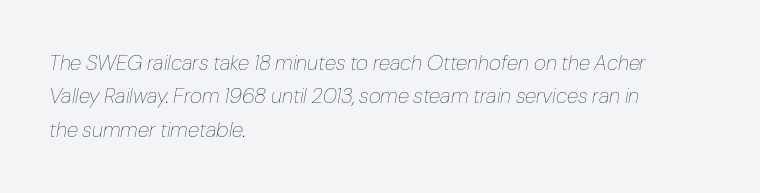
Q: Is the text bold? A: No.
Q: Is the text italic (slanted)? A: Yes, it leans right by about 10 degrees.
Q: Is the text underlined? A: No.
Q: How is the paragraph aligned? A: Left-aligned.
Q: Is the spacing between letters normal or unusually wide? A: Normal.
Q: Is the spacing between lines tight, normal or loose? A: Normal.
